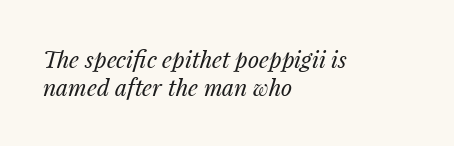
Underlining? Definitely not there. The typeface has the unassuming heft of standard copy or less. Compared with typical body copy, the letter spacing here is the same. The glyphs look as if they've been sheared to an angle. Alignment: flush left.
